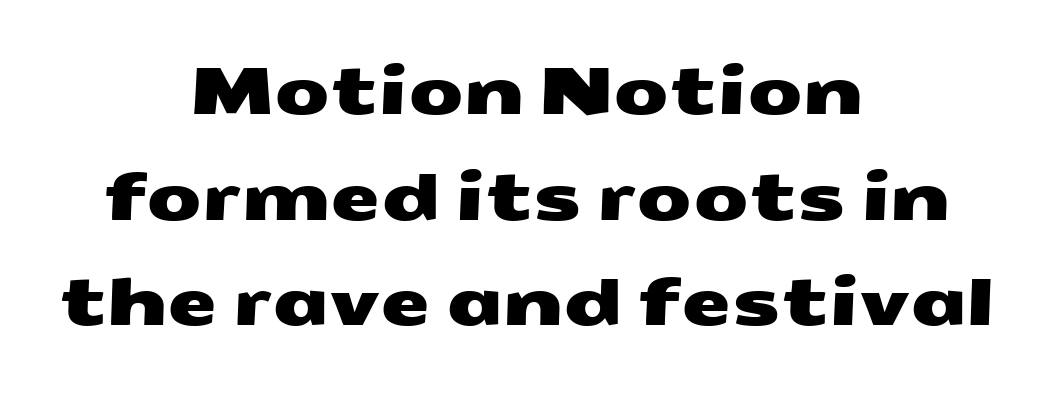
The glyphs are unaccompanied by any horizontal stroke below them. Where is the straight margin? There isn't one; the lines are centered. Baseline-to-baseline distance is the conventional proportion of letter height. Each letter keeps its own natural width here, so spacing adapts to shape.
